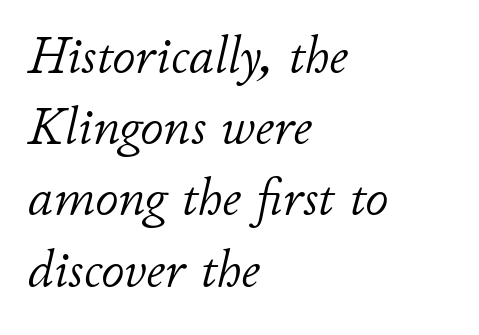
The image shows 52 px light type, italic (leaning right); set left-aligned, normal line spacing (1.37x), normal letter spacing, not underlined; low stroke contrast and a small x-height.
